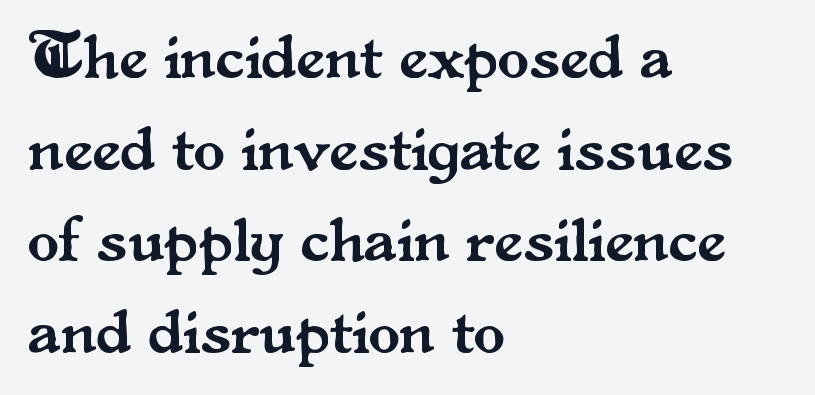
The image shows 64 px serif type, upright; set left-aligned, normal line spacing (1.43x), normal letter spacing, not underlined; medium stroke contrast and a small x-height.
